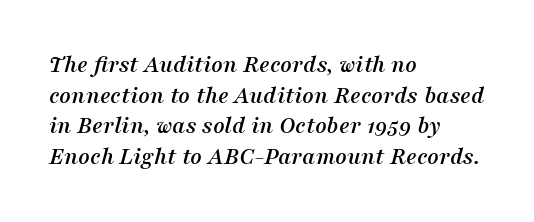
Q: Is the text italic (slanted)? A: Yes, it leans right by about 16 degrees.
Q: Is the text underlined? A: No.
Q: How is the paragraph aligned? A: Left-aligned.
Q: Is the spacing between letters normal or unusually wide? A: Normal.
